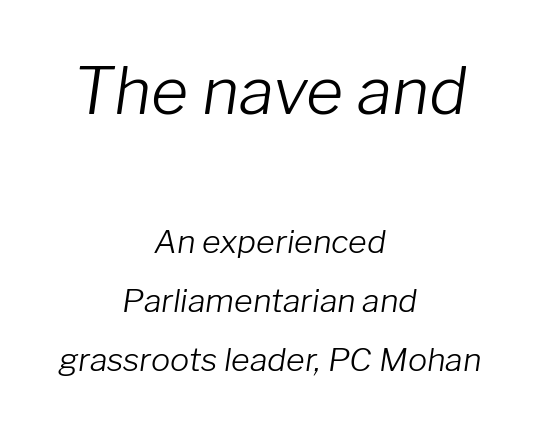
Which chunk is bigger? The first one — the top block dwarfs the bottom. Stems and bowls with no extra thickness — not bold. Plain, unruled lines of type. The passage shown is typed in a proportional face where columns would drift. Tall strokes in this sample are angled rather than plumb. This sample uses plain, unmodified letter spacing.
